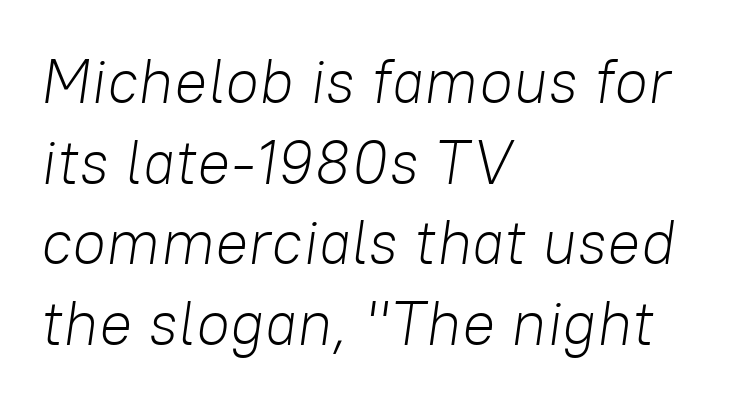
{"italic": "yes", "lean": "right", "slant_degrees": 8, "bold": "no", "weight": "light", "width": "normal", "stroke_contrast": "low", "x_height": "medium", "monospaced": "no", "underline": "no", "align": "left", "line_spacing": "normal", "line_spacing_ratio": 1.3, "letter_spacing": "normal", "letter_spacing_em": 0.0, "glyph_px": 62}
